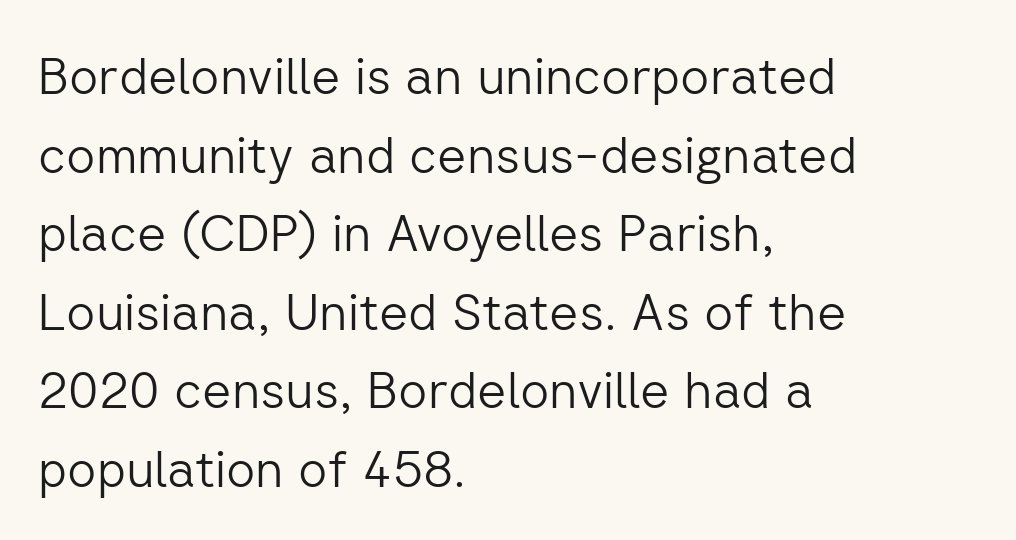
Q: Is the text bold? A: No.
Q: Is the text italic (slanted)? A: No, it is upright.
Q: Is the typeface a serif or a sans-serif typeface? A: Sans-serif.
Q: Is the text underlined? A: No.
Q: How is the paragraph aligned? A: Left-aligned.
Q: Is the spacing between letters normal or unusually wide? A: Normal.
Q: Is the spacing between lines tight, normal or loose? A: Normal.
Q: Width (condensed, normal, or wide)? A: Normal.
Q: Stroke contrast? A: Low.
Q: x-height? A: Medium.
Q: Monospaced? A: No.
